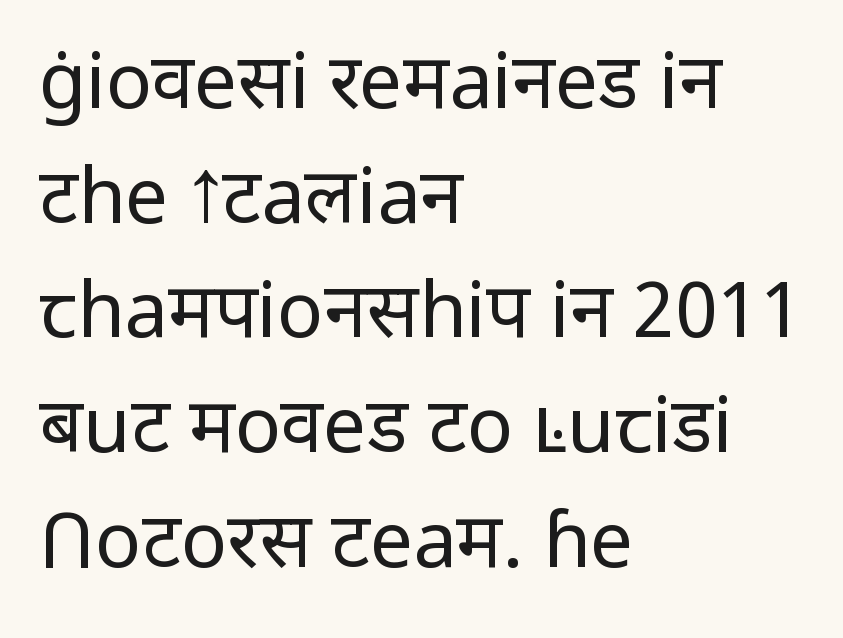
Unbolded letterforms with no extra heft. These lines are rendered in a variable-pitch font. Anything drawn beneath the words? Only blank space. The type sits square on the baseline with zero lean.
